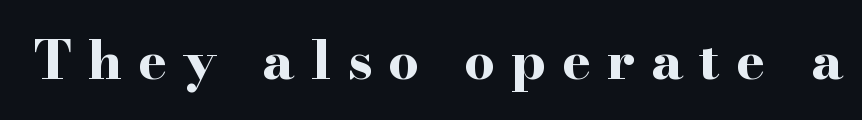
The image shows 53 px bold, wide serif type, upright; set unusually wide letter spacing (+0.31 em), not underlined; high stroke contrast and a small x-height.
